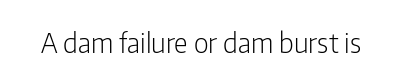
{"italic": "no", "bold": "no", "underline": "no", "letter_spacing": "normal", "letter_spacing_em": 0.0, "glyph_px": 27}
